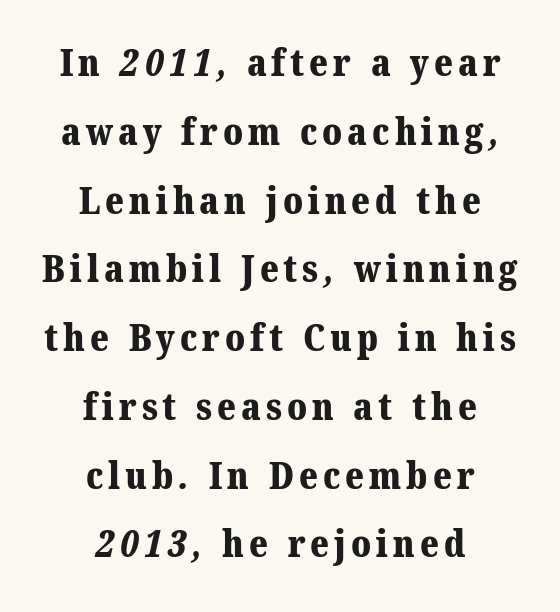
The image shows 38 px bold serif type; set centered, line spacing 1.81x, not underlined; medium stroke contrast and a medium x-height.
